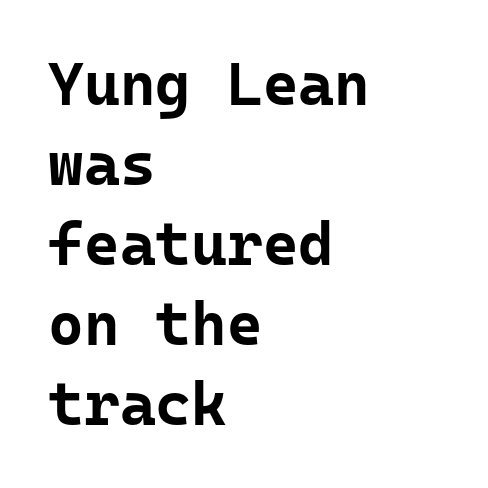
Q: Is the text bold? A: Yes.
Q: Is the text italic (slanted)? A: No, it is upright.
Q: Is the typeface a serif or a sans-serif typeface? A: Sans-serif.
Q: Is the text underlined? A: No.
Q: How is the paragraph aligned? A: Left-aligned.
Q: Is the spacing between letters normal or unusually wide? A: Normal.
Q: Is the spacing between lines tight, normal or loose? A: Normal.
Q: Width (condensed, normal, or wide)? A: Normal.
Q: Stroke contrast? A: Low.
Q: x-height? A: Medium.
Q: Monospaced? A: Yes.
